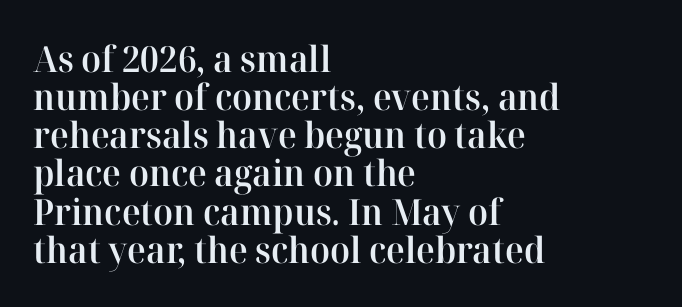
The image shows 36 px semibold serif type, upright; set left-aligned, tight line spacing (1.06x), normal letter spacing, not underlined; high stroke contrast and a medium x-height.
